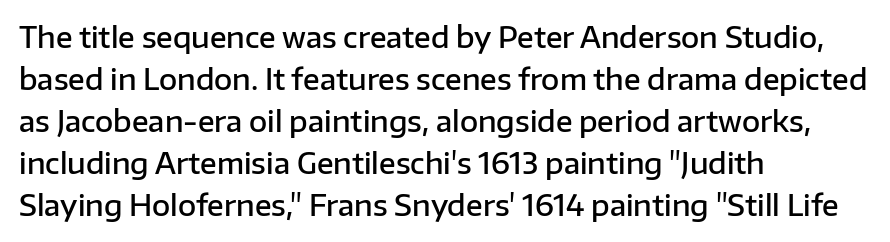
Q: Is the text bold? A: Semi-bold.
Q: Is the text italic (slanted)? A: No, it is upright.
Q: Is the typeface a serif or a sans-serif typeface? A: Sans-serif.
Q: Is the text underlined? A: No.
Q: How is the paragraph aligned? A: Left-aligned.
Q: Is the spacing between letters normal or unusually wide? A: Normal.
Q: Is the spacing between lines tight, normal or loose? A: Normal.
Q: Width (condensed, normal, or wide)? A: Normal.
Q: Stroke contrast? A: Low.
Q: x-height? A: Medium.
Q: Monospaced? A: No.
